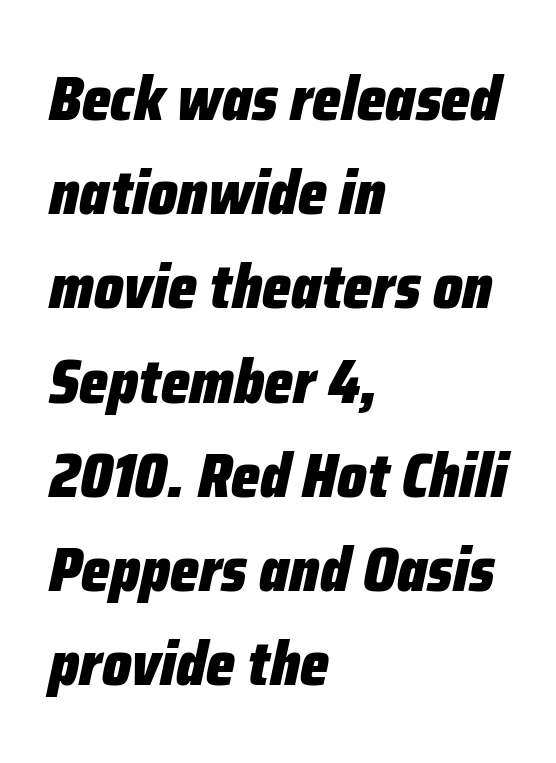
{"italic": "yes", "lean": "right", "slant_degrees": 12, "bold": "yes", "weight": "heavy", "width": "condensed", "stroke_contrast": "low", "x_height": "medium", "monospaced": "no", "underline": "no", "align": "left", "line_spacing": "normal", "line_spacing_ratio": 1.52, "letter_spacing": "normal", "letter_spacing_em": 0.0, "glyph_px": 62}
